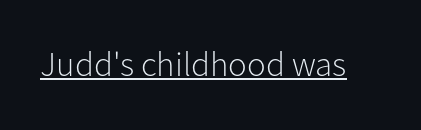
The passage shown is typeset with a sans-serif family. Do the characters align in a grid? No, the font is proportional. Does the lettering tilt? It doesn't — this is upright. Like a heading marked for emphasis, these lines bear an underscore. Honestly, the letter spacing is just normal — you wouldn't notice it.
